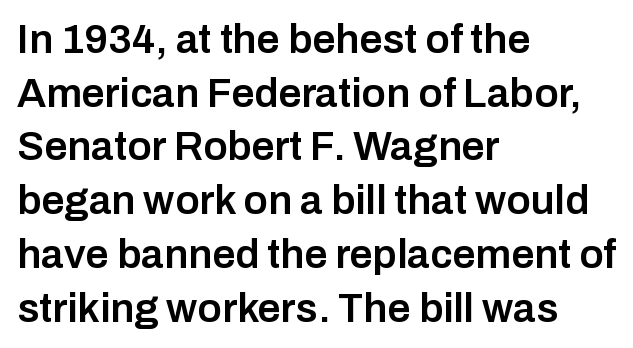
The lines in this sample share a left origin and differ only in where they stop. Spacing verdict: proportional, widths tailored to each character. On the weight axis this lands at semibold, roughly 600. The area under the type is left untouched. The type is set solid horizontally, with unmodified tracking. Ascenders rise straight up at ninety degrees.
